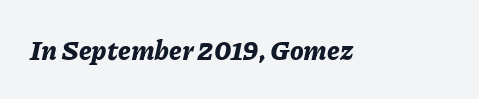
Q: Is the text bold? A: Yes.
Q: Is the text italic (slanted)? A: Yes, it leans right by about 11 degrees.
Q: Is the text underlined? A: No.
Q: Is the spacing between letters normal or unusually wide? A: Normal.
